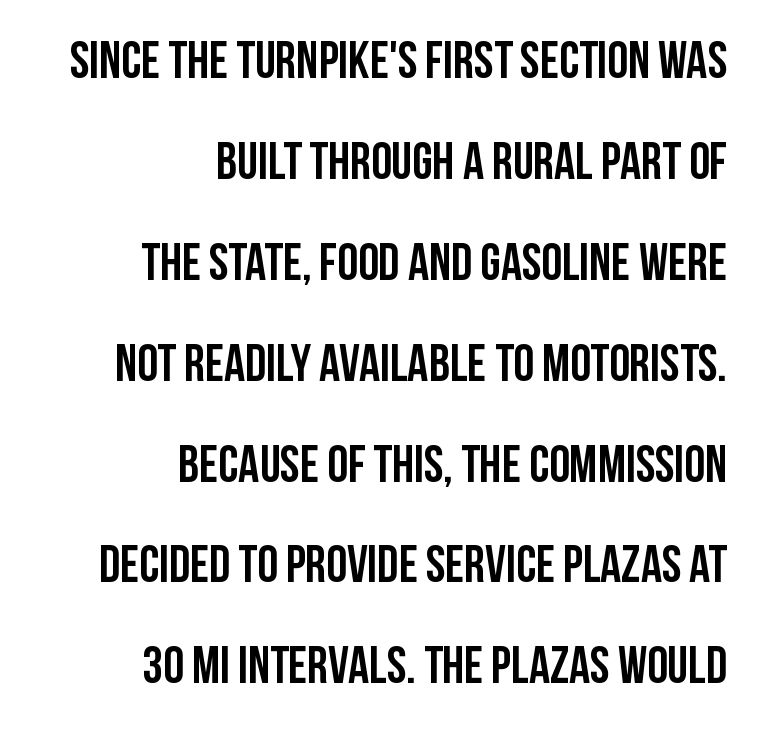
Q: Is the text bold? A: Yes.
Q: Is the text italic (slanted)? A: No, it is upright.
Q: Is the typeface a serif or a sans-serif typeface? A: Sans-serif.
Q: Is the text underlined? A: No.
Q: How is the paragraph aligned? A: Right-aligned.
Q: Is the spacing between letters normal or unusually wide? A: Normal.
Q: Is the spacing between lines tight, normal or loose? A: Loose.
Q: Width (condensed, normal, or wide)? A: Condensed.
Q: Stroke contrast? A: Low.
Q: x-height? A: Large.
Q: Monospaced? A: No.
